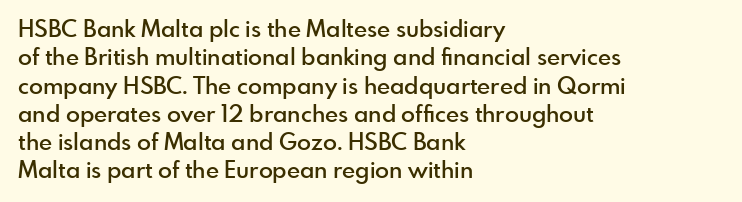
Q: Is the text bold? A: Semi-bold.
Q: Is the text italic (slanted)? A: No, it is upright.
Q: Is the text underlined? A: No.
Q: How is the paragraph aligned? A: Left-aligned.
Q: Is the spacing between letters normal or unusually wide? A: Normal.
